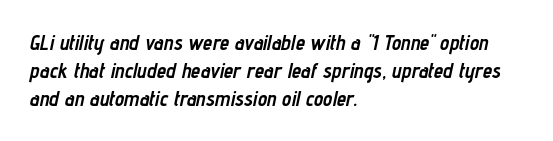
Q: Is the text bold? A: Yes.
Q: Is the text italic (slanted)? A: Yes, it leans right by about 12 degrees.
Q: Is the text underlined? A: No.
Q: How is the paragraph aligned? A: Left-aligned.
Q: Is the spacing between letters normal or unusually wide? A: Normal.
Q: Is the spacing between lines tight, normal or loose? A: Normal.
